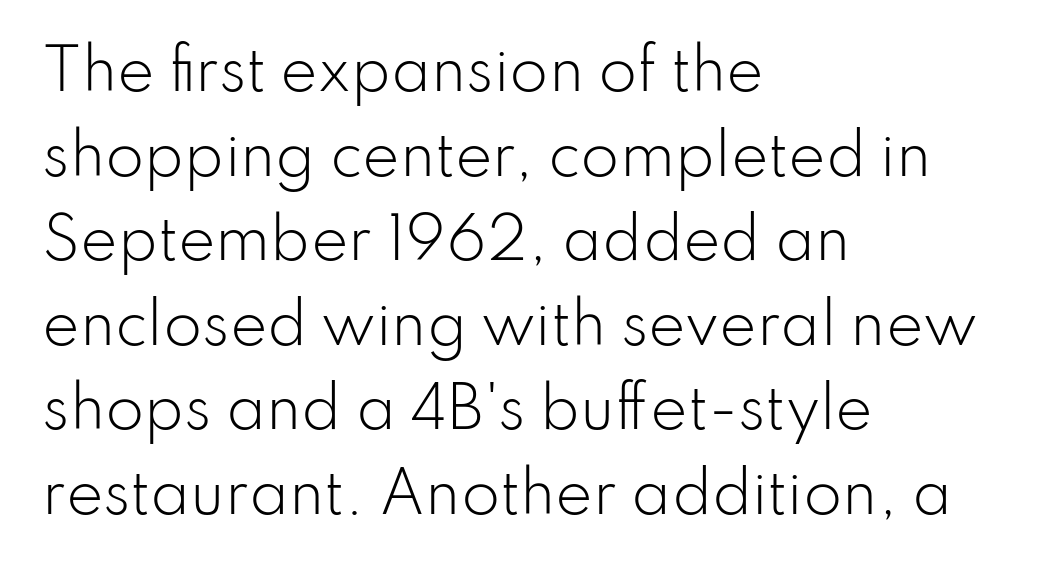
Italic? Not at all — the glyphs are vertical. The leading is moderate, giving the passage an even texture. These lines are rendered in a variable-pitch font. This rendering employs a face without finishing strokes, i.e., a sans-serif.
